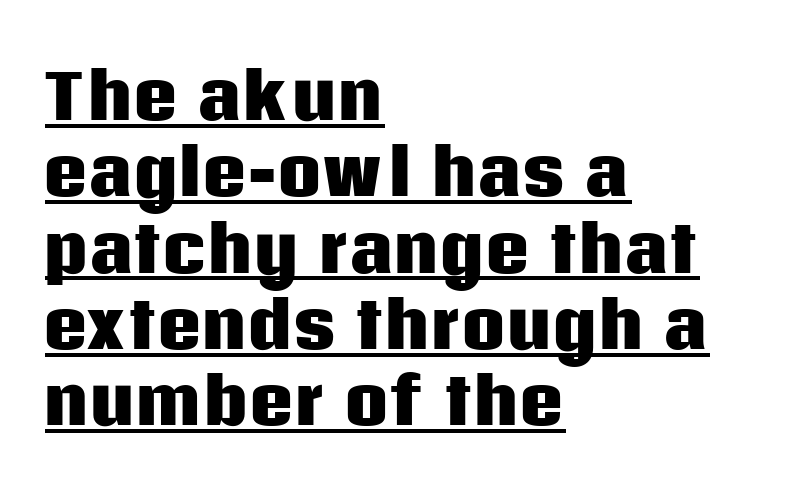
The image shows 62 px heavy sans-serif type, upright; set left-aligned, line spacing 1.23x, normal letter spacing, underlined; low stroke contrast and a large x-height.
